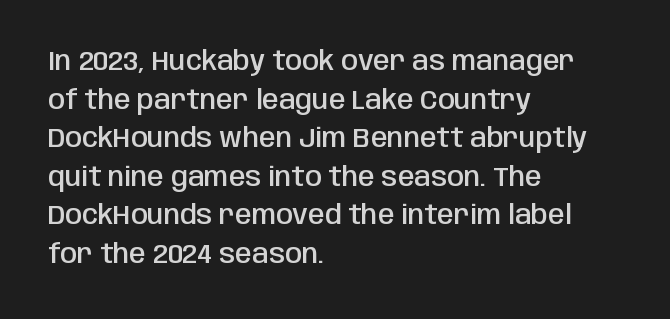
{"italic": "no", "bold": "semi", "underline": "no", "align": "left", "line_spacing": "normal", "line_spacing_ratio": 1.43, "letter_spacing": "normal", "letter_spacing_em": 0.0, "glyph_px": 27}
